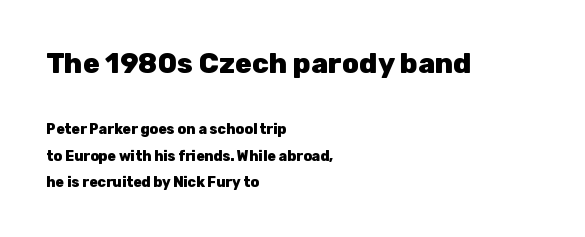
The image shows 28 px heavy sans-serif type, upright; set left-aligned, line spacing 1.86x, normal letter spacing, not underlined; the first (top) block is 2.0x larger; low stroke contrast and a medium x-height.
